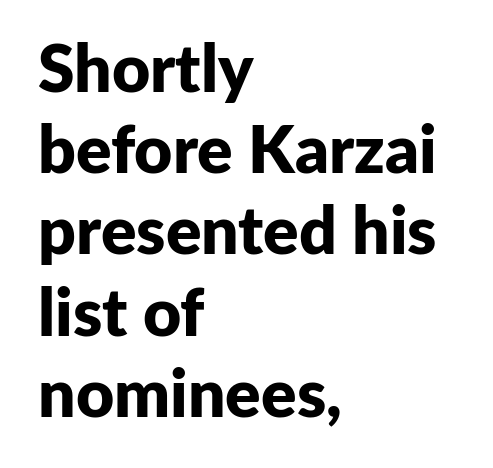
The image shows 66 px bold sans-serif type, upright; set left-aligned, line spacing 1.23x, normal letter spacing, not underlined; low stroke contrast and a medium x-height.
